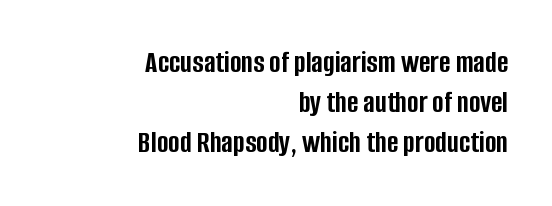
Q: Is the text bold? A: Yes.
Q: Is the text italic (slanted)? A: No, it is upright.
Q: Is the typeface a serif or a sans-serif typeface? A: Sans-serif.
Q: Is the text underlined? A: No.
Q: How is the paragraph aligned? A: Right-aligned.
Q: Is the spacing between letters normal or unusually wide? A: Normal.
Q: Is the spacing between lines tight, normal or loose? A: Normal.
Q: Width (condensed, normal, or wide)? A: Condensed.
Q: Stroke contrast? A: Low.
Q: x-height? A: Large.
Q: Monospaced? A: No.
